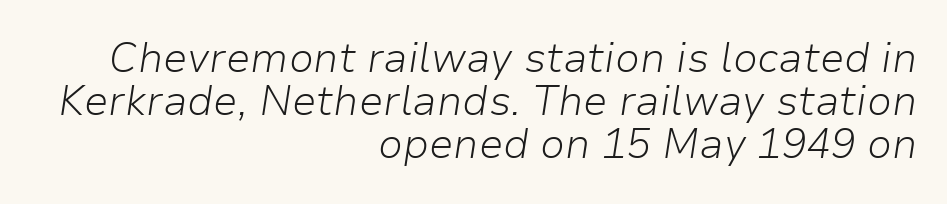
The image shows 41 px light type, italic (leaning right); set right-aligned, tight line spacing (1.05x), normal letter spacing, not underlined; low stroke contrast and a medium x-height.
